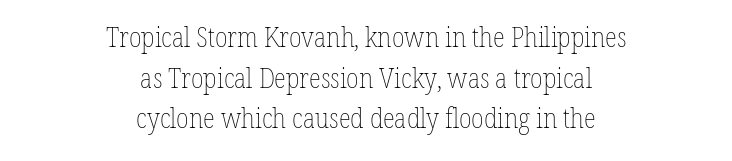
The lettering holds an erect, upright posture throughout. Letters rest on an invisible, unmarked baseline. The face used here is rendered with its standard letterfit. Nothing heavy about these letters — not bold at all. One-word summary of the alignment: center.
